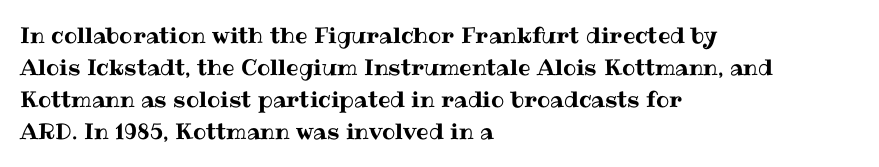
Left-aligned paragraph, ragged on the right. Rendered with straight, roman letterforms. Successive baselines arrive at the customary interval. Descenders are the only things crossing below the line. Is the letter spacing exaggerated? No — it looks like the ordinary default.
